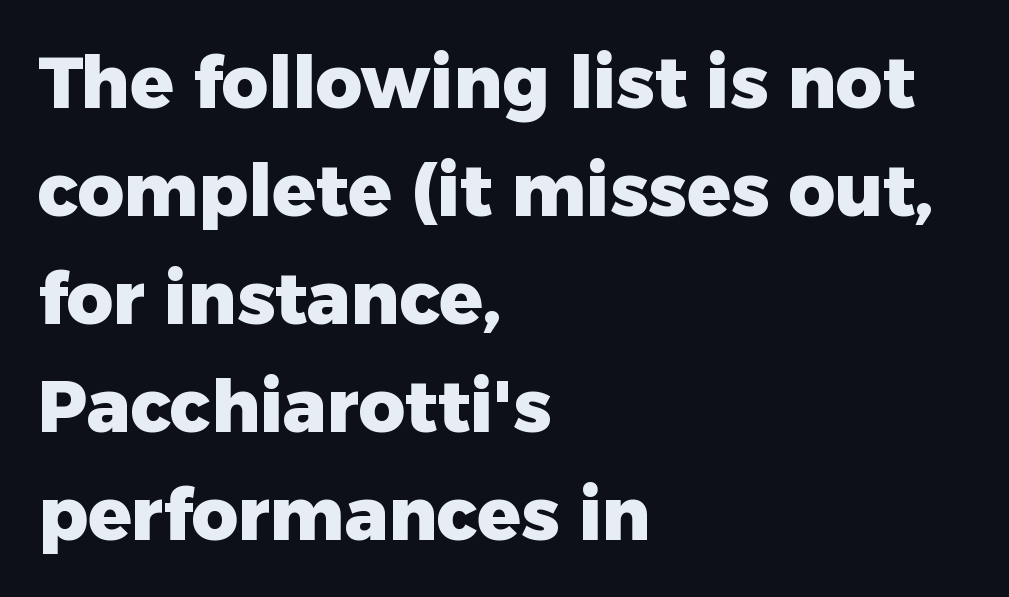
Proportional: the letters do not fall into vertical columns. The leading is moderate, giving the passage an even texture. The horizontal fit of the characters is conventional and even. These lines were composed using upright roman letters.
